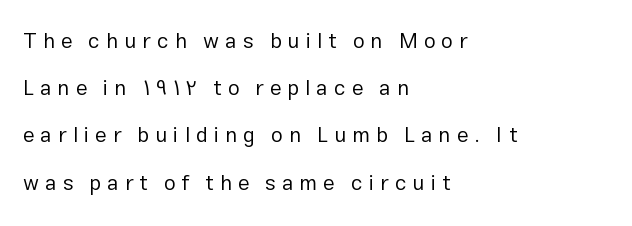
{"italic": "no", "bold": "no", "underline": "no", "align": "left", "line_spacing": "loose", "line_spacing_ratio": 2.25, "letter_spacing": "wide", "letter_spacing_em": 0.29, "glyph_px": 21}
